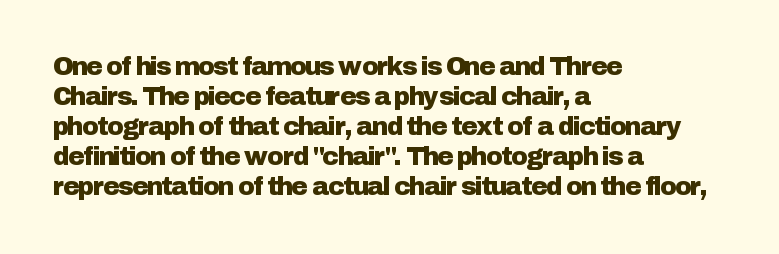
{"italic": "no", "underline": "no", "align": "left", "line_spacing_ratio": 1.2, "letter_spacing": "normal", "letter_spacing_em": 0.0, "glyph_px": 25}
